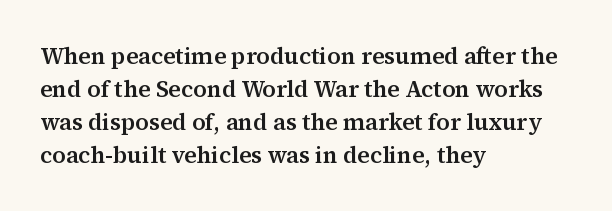
{"italic": "no", "underline": "no", "align": "left", "line_spacing": "normal", "line_spacing_ratio": 1.43, "letter_spacing": "normal", "letter_spacing_em": 0.0, "glyph_px": 23}
